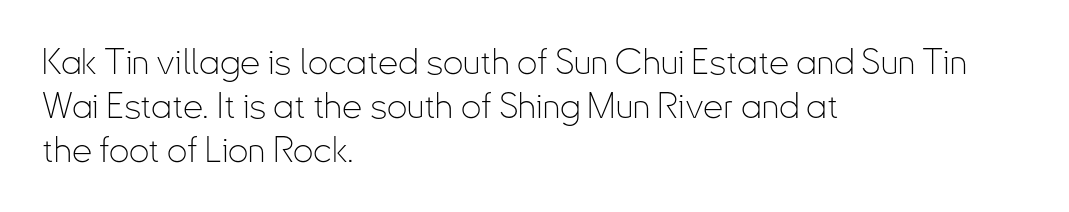
Q: Is the text bold? A: No.
Q: Is the text italic (slanted)? A: No, it is upright.
Q: Is the typeface a serif or a sans-serif typeface? A: Sans-serif.
Q: Is the text underlined? A: No.
Q: How is the paragraph aligned? A: Left-aligned.
Q: Is the spacing between letters normal or unusually wide? A: Normal.
Q: Width (condensed, normal, or wide)? A: Condensed.
Q: Stroke contrast? A: Low.
Q: x-height? A: Small.
Q: Monospaced? A: No.
